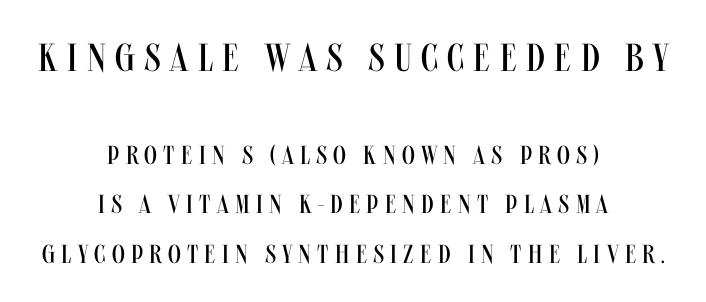
Q: Is the text bold? A: No.
Q: Is the text italic (slanted)? A: No, it is upright.
Q: Is the typeface a serif or a sans-serif typeface? A: Sans-serif.
Q: Is the text underlined? A: No.
Q: How is the paragraph aligned? A: Centered.
Q: Is the spacing between letters normal or unusually wide? A: Unusually wide.
Q: Is the spacing between lines tight, normal or loose? A: Loose.
Q: Which block of text is set in a larger size, the first (top) or the second (bottom)? A: The first (top) one.
Q: Width (condensed, normal, or wide)? A: Condensed.
Q: Stroke contrast? A: Medium.
Q: x-height? A: Large.
Q: Monospaced? A: No.
